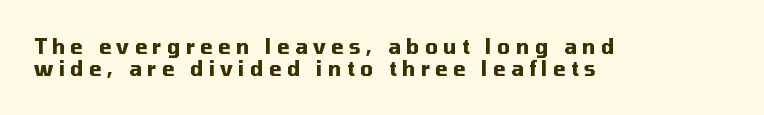
The image shows 20 px bold type, upright; set left-aligned, tight line spacing (1.11x), unusually wide letter spacing (+0.27 em), not underlined.
